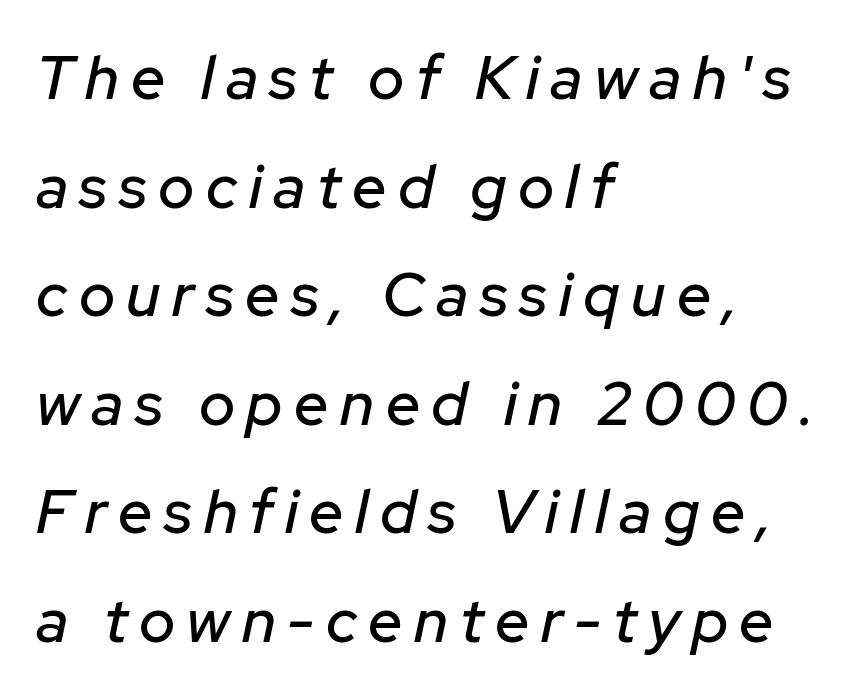
Caption: multi-line text, flush left, ragged right. No word sits above an underline. The face used here has a pronounced slope to its letters. Looks like regular typesetting: each glyph gets only the width it needs.
